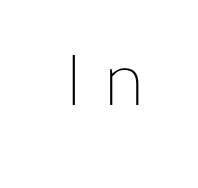
{"italic": "no", "bold": "no", "weight": "thin", "width": "normal", "stroke_contrast": "low", "x_height": "medium", "monospaced": "no", "underline": "no", "letter_spacing": "wide", "letter_spacing_em": 0.28, "glyph_px": 79}
